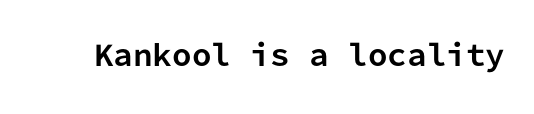
Q: Is the text bold? A: Yes.
Q: Is the text italic (slanted)? A: No, it is upright.
Q: Is the typeface a serif or a sans-serif typeface? A: Sans-serif.
Q: Is the text underlined? A: No.
Q: Is the spacing between letters normal or unusually wide? A: Normal.
Q: Width (condensed, normal, or wide)? A: Normal.
Q: Stroke contrast? A: Low.
Q: x-height? A: Medium.
Q: Monospaced? A: Yes.
